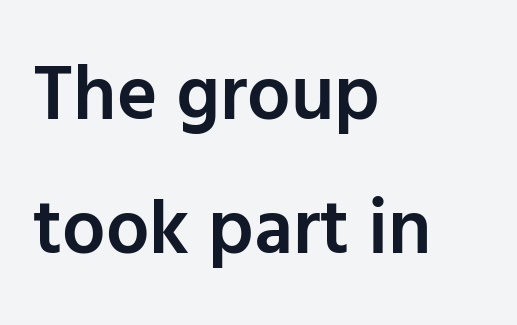
The specimen omits any rule beneath the text block's lines. This sample is left-justified, so line endings fall wherever the words run out. The passage shown is semibold, sitting just below true bold. Note: no serifs on the glyphs. Varying glyph widths throughout — classic text-font behaviour.
